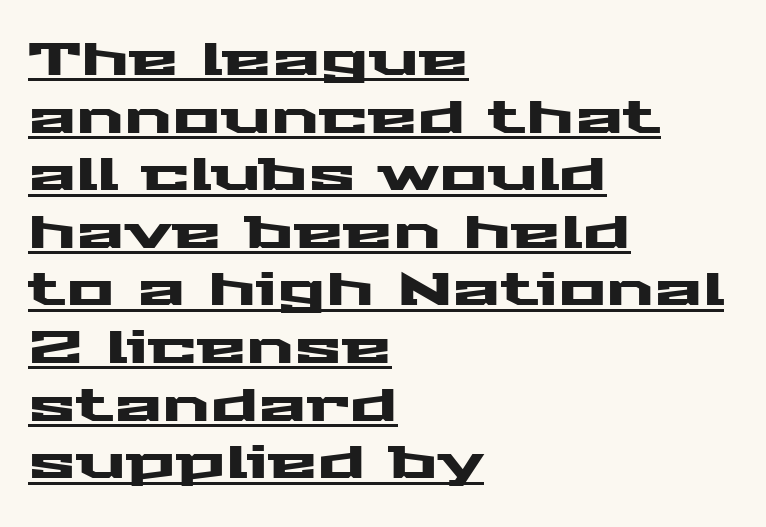
{"serif": "no", "italic": "no", "width": "wide", "stroke_contrast": "medium", "x_height": "medium", "monospaced": "no", "underline": "yes", "align": "left", "line_spacing": "normal", "line_spacing_ratio": 1.28, "letter_spacing": "normal", "letter_spacing_em": 0.0, "glyph_px": 45}
